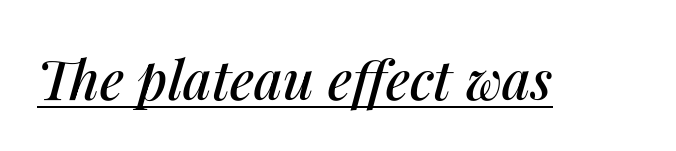
{"italic": "yes", "lean": "right", "slant_degrees": 14, "width": "normal", "stroke_contrast": "medium", "x_height": "medium", "monospaced": "no", "underline": "yes", "letter_spacing": "normal", "letter_spacing_em": 0.0, "glyph_px": 54}
